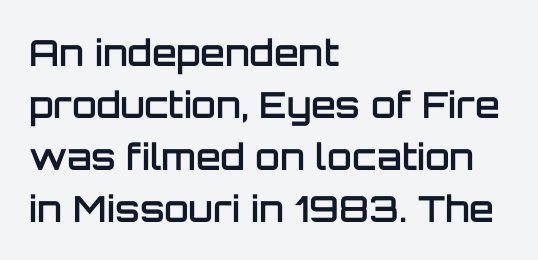
The image shows 36 px semibold sans-serif type, upright; set left-aligned, normal line spacing (1.44x), normal letter spacing, not underlined; low stroke contrast and a large x-height.
